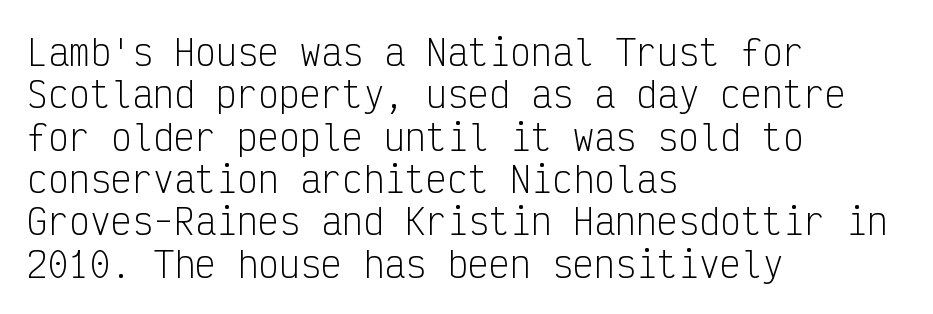
Q: Is the text bold? A: No.
Q: Is the text italic (slanted)? A: No, it is upright.
Q: Is the typeface a serif or a sans-serif typeface? A: Sans-serif.
Q: Is the text underlined? A: No.
Q: How is the paragraph aligned? A: Left-aligned.
Q: Is the spacing between letters normal or unusually wide? A: Normal.
Q: Width (condensed, normal, or wide)? A: Condensed.
Q: Stroke contrast? A: Low.
Q: x-height? A: Medium.
Q: Monospaced? A: Yes.
